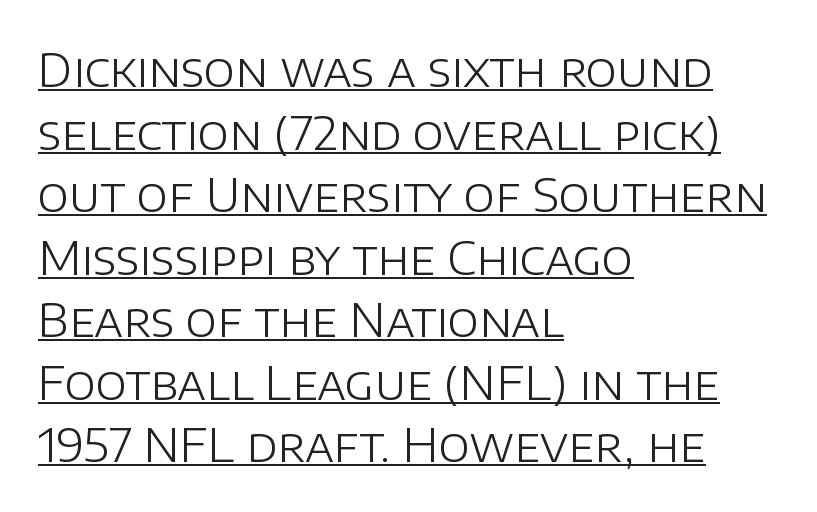
Quick note: not italic, upright. This sample has the flowing, uneven cadence of proportional lettering. The tracking reads as untouched default to a designer's eye. You can see a thin bar hugging the bottom of the glyphs.
